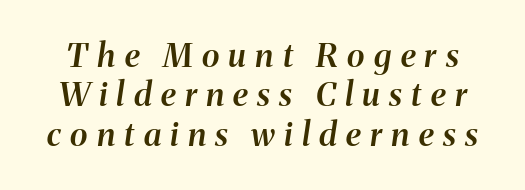
The image shows 33 px semibold type, italic (leaning right); set line spacing 1.19x, unusually wide letter spacing (+0.28 em), not underlined; medium stroke contrast and a medium x-height.
